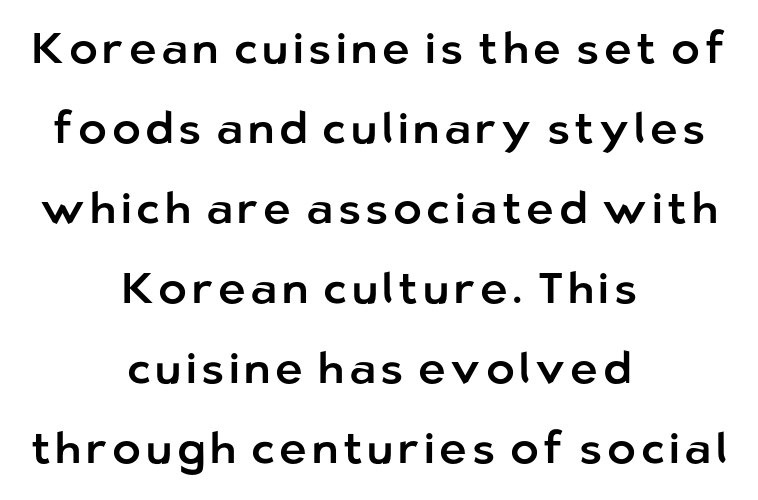
{"serif": "no", "italic": "no", "width": "normal", "stroke_contrast": "low", "x_height": "medium", "monospaced": "no", "underline": "no", "align": "center", "line_spacing_ratio": 1.86, "glyph_px": 43}
